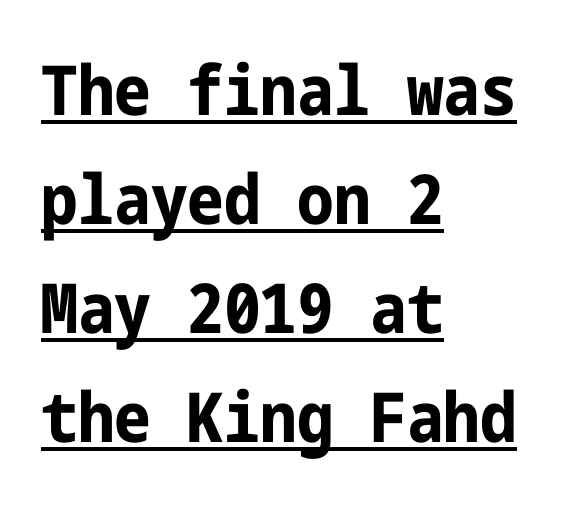
The image shows 69 px bold, condensed sans-serif type, upright; set left-aligned, normal line spacing (1.58x), normal letter spacing, underlined; low stroke contrast and a medium x-height.
